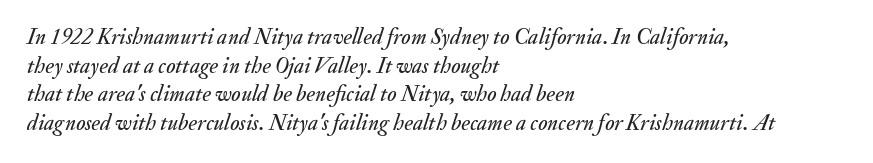
{"italic": "yes", "lean": "right", "slant_degrees": 20, "underline": "no", "align": "left", "line_spacing": "normal", "line_spacing_ratio": 1.3, "letter_spacing": "normal", "letter_spacing_em": 0.0, "glyph_px": 22}
